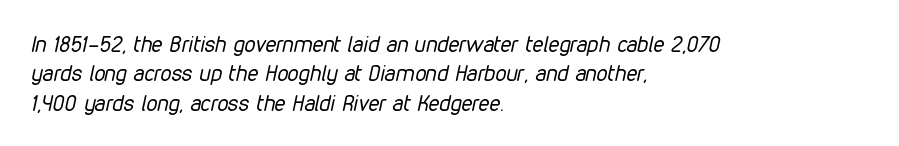
{"italic": "yes", "lean": "right", "slant_degrees": 12, "bold": "no", "underline": "no", "align": "left", "line_spacing": "normal", "line_spacing_ratio": 1.34, "letter_spacing": "normal", "letter_spacing_em": 0.0, "glyph_px": 22}
